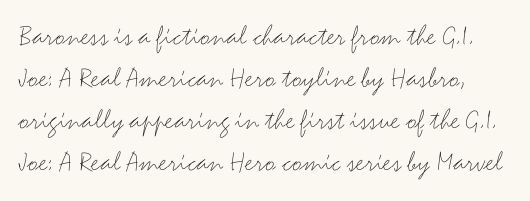
{"serif": "no", "bold": "no", "weight": "thin", "width": "wide", "stroke_contrast": "medium", "x_height": "small", "monospaced": "no", "underline": "no", "line_spacing": "normal", "line_spacing_ratio": 1.4, "letter_spacing": "normal", "letter_spacing_em": 0.0, "glyph_px": 30}
